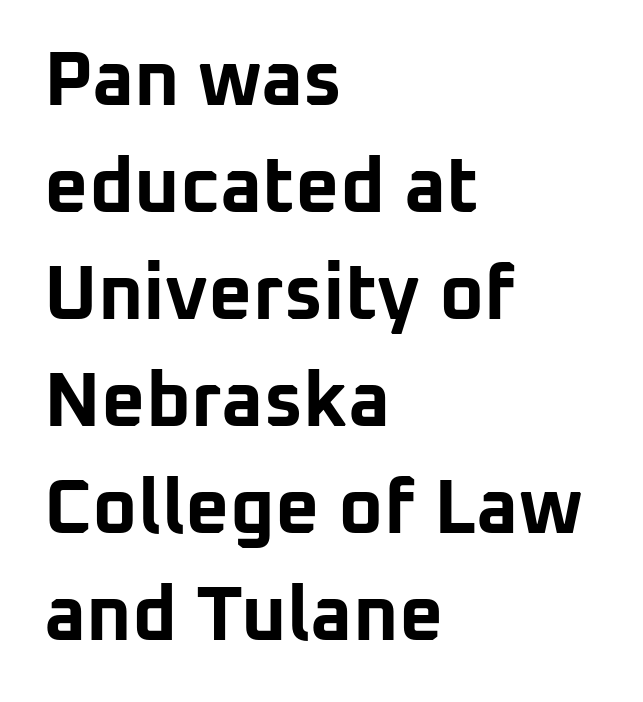
{"serif": "no", "italic": "no", "bold": "yes", "weight": "bold", "width": "normal", "stroke_contrast": "low", "x_height": "medium", "monospaced": "no", "underline": "no", "align": "left", "line_spacing": "normal", "line_spacing_ratio": 1.39, "letter_spacing": "normal", "letter_spacing_em": 0.0, "glyph_px": 77}
